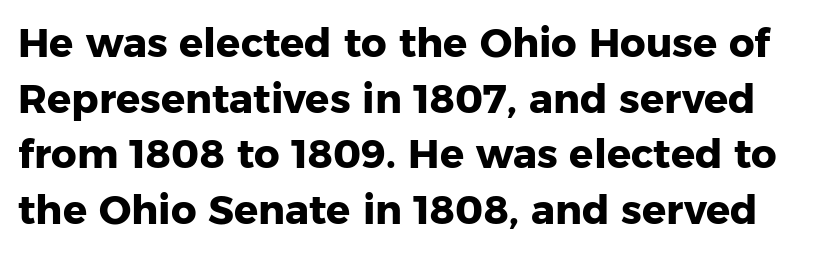
Rows of type keep a routine distance in the vertical direction. No italicization has been applied; the sample stays upright. Tracking here is standard; glyphs follow each other at the usual distance. Type without underlining. No feet cap the strokes, marking this as sans-serif type.
